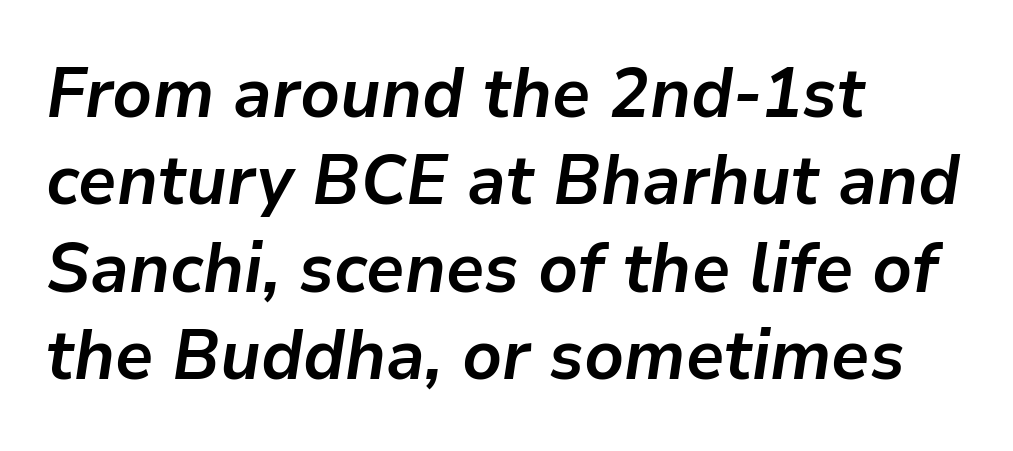
Compared with typical body copy, the letter spacing here is the same. Each glyph is drawn with heavy, bold strokes. If you drew a line through each stem, it would be angled. A typesetter would call this proportional, since set widths differ per character. Line spacing here is normal. Typeset ragged right — the left edge is the straight one.
